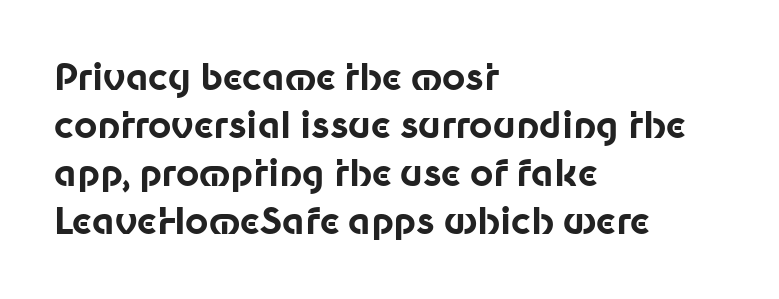
{"serif": "no", "italic": "no", "bold": "yes", "weight": "bold", "width": "normal", "stroke_contrast": "low", "x_height": "medium", "monospaced": "no", "underline": "no", "align": "left", "line_spacing": "normal", "line_spacing_ratio": 1.33, "letter_spacing": "normal", "letter_spacing_em": 0.0, "glyph_px": 36}
